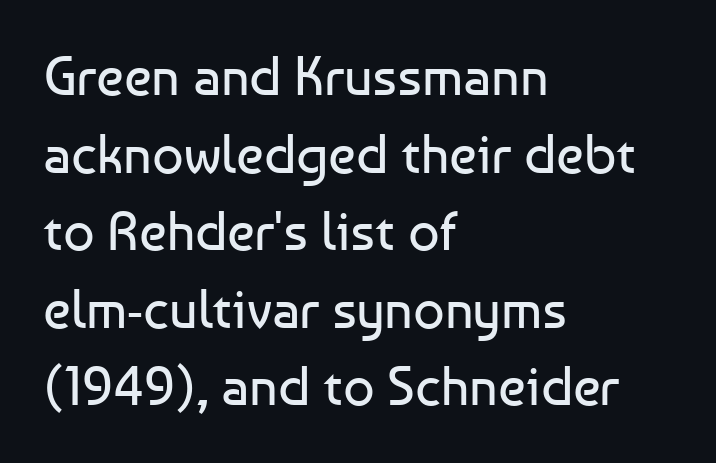
Q: Is the text bold? A: No.
Q: Is the text italic (slanted)? A: No, it is upright.
Q: Is the typeface a serif or a sans-serif typeface? A: Sans-serif.
Q: Is the text underlined? A: No.
Q: How is the paragraph aligned? A: Left-aligned.
Q: Is the spacing between letters normal or unusually wide? A: Normal.
Q: Is the spacing between lines tight, normal or loose? A: Normal.
Q: Width (condensed, normal, or wide)? A: Normal.
Q: Stroke contrast? A: Low.
Q: x-height? A: Medium.
Q: Monospaced? A: No.
